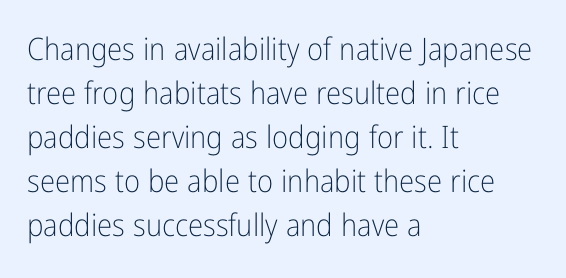
{"serif": "no", "italic": "no", "bold": "no", "weight": "light", "width": "condensed", "stroke_contrast": "low", "x_height": "medium", "monospaced": "no", "underline": "no", "align": "left", "line_spacing": "normal", "line_spacing_ratio": 1.42, "letter_spacing": "normal", "letter_spacing_em": 0.0, "glyph_px": 31}
